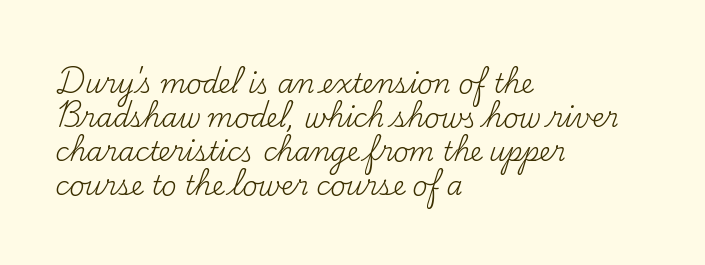
Descenders are the only things crossing below the line. All the whitespace from short lines collects on the right. The letters sit at their default tracking, neither squeezed nor spread.
